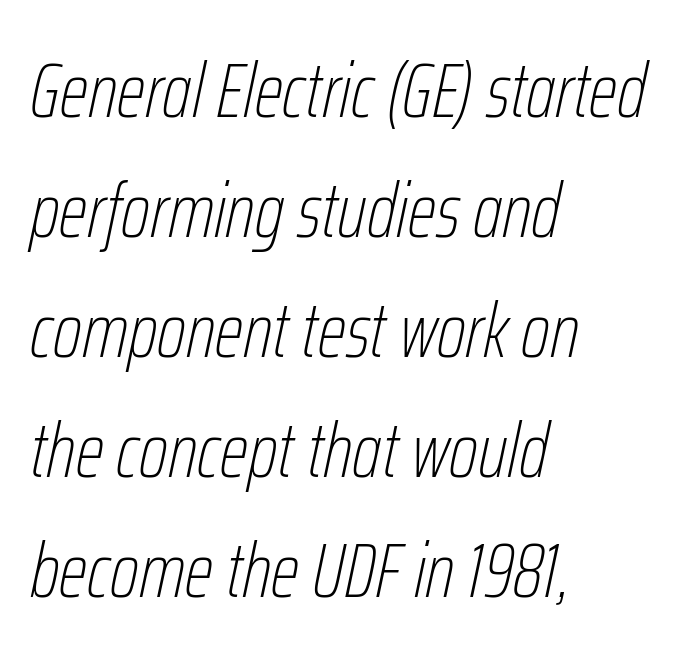
Q: Is the text bold? A: No.
Q: Is the text italic (slanted)? A: Yes, it leans right by about 12 degrees.
Q: Is the text underlined? A: No.
Q: How is the paragraph aligned? A: Left-aligned.
Q: Is the spacing between letters normal or unusually wide? A: Normal.
Q: Is the spacing between lines tight, normal or loose? A: Normal.
Q: Width (condensed, normal, or wide)? A: Condensed.
Q: Stroke contrast? A: Low.
Q: x-height? A: Medium.
Q: Monospaced? A: No.
